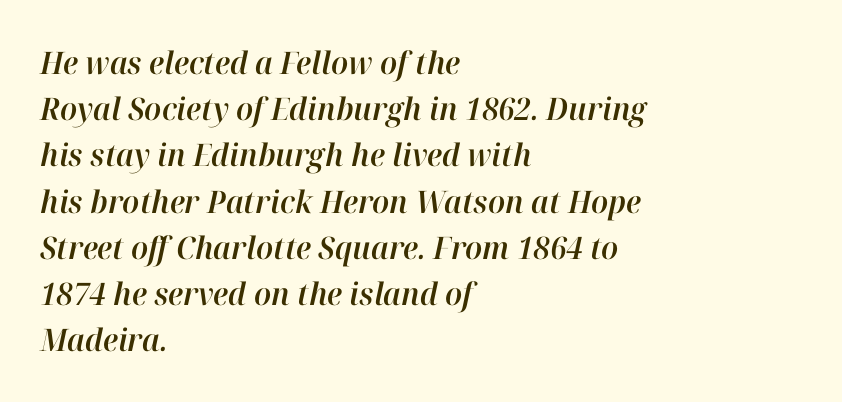
Q: Is the text italic (slanted)? A: Yes, it leans right by about 12 degrees.
Q: Is the text underlined? A: No.
Q: How is the paragraph aligned? A: Left-aligned.
Q: Is the spacing between letters normal or unusually wide? A: Normal.
Q: Is the spacing between lines tight, normal or loose? A: Normal.
Q: Width (condensed, normal, or wide)? A: Normal.
Q: Stroke contrast? A: High.
Q: x-height? A: Medium.
Q: Monospaced? A: No.
